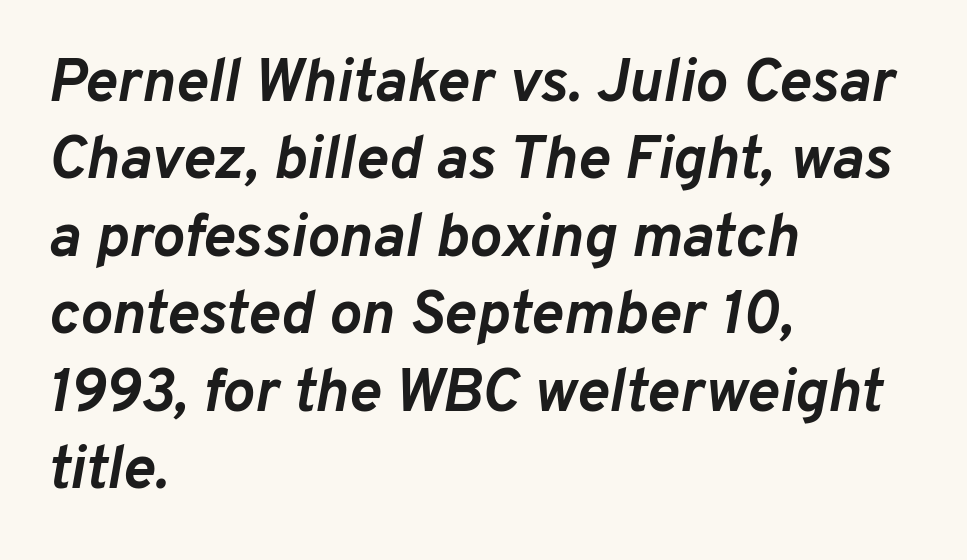
The image shows 61 px semibold type, italic (leaning right); set left-aligned, normal line spacing (1.27x), normal letter spacing, not underlined; low stroke contrast and a medium x-height.
